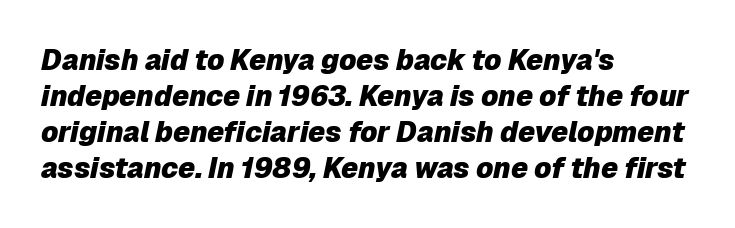
{"italic": "yes", "lean": "right", "slant_degrees": 12, "bold": "yes", "weight": "heavy", "width": "normal", "stroke_contrast": "low", "x_height": "medium", "monospaced": "no", "underline": "no", "align": "left", "line_spacing": "normal", "line_spacing_ratio": 1.28, "letter_spacing": "normal", "letter_spacing_em": 0.0, "glyph_px": 28}
